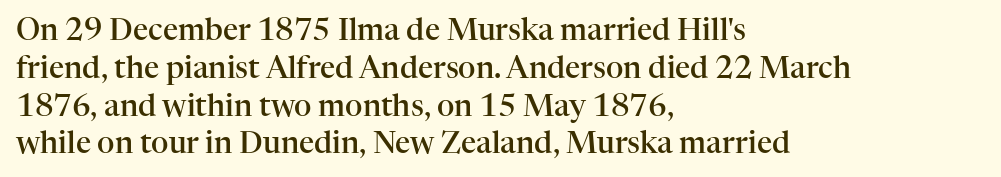
The image shows 30 px semibold serif type, upright; set left-aligned, normal line spacing (1.26x), normal letter spacing, not underlined; high stroke contrast and a medium x-height.
